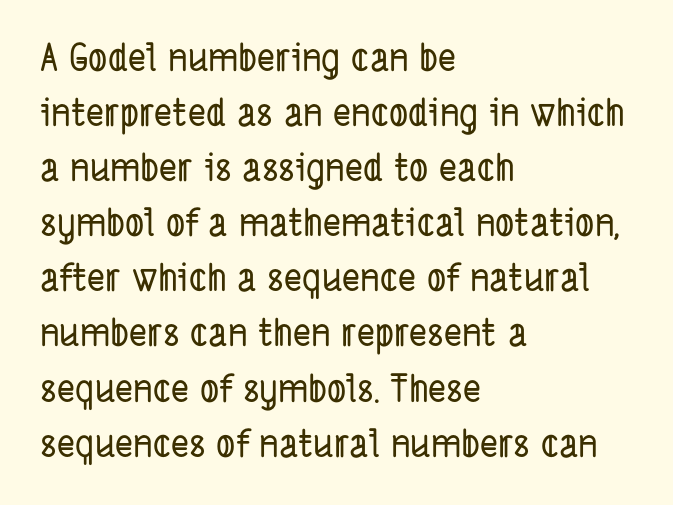
The space directly below the letters is spotless. The text block is weighted toward the left margin, trailing off unevenly rightward. You can tell from the bare stems that sans-serif type was used. Default kerning and tracking; the words read as compact shapes. Regarding leading, the lines here are spaced in the standard way.
